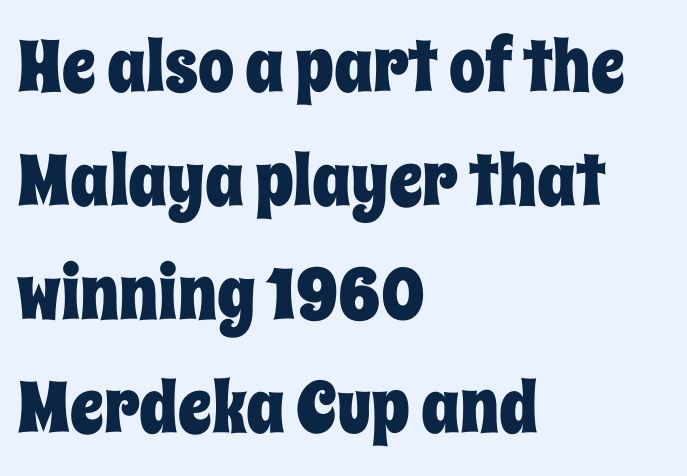
Students, note that the glyphs here touch the page at normal intervals. Is there much room between lines? A standard amount, neither cramped nor airy. Each letter keeps its own natural width here, so spacing adapts to shape. Tall strokes in this sample are plumb rather than angled. The setting favours the left margin, as ordinary paragraphs usually do.
